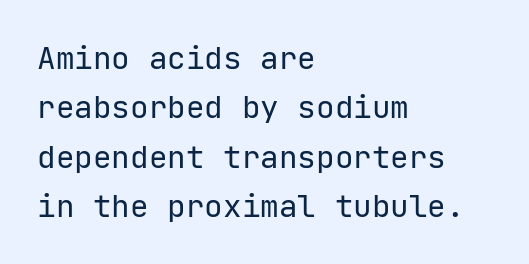
The image shows 31 px regular-weight sans-serif type, upright; set left-aligned, normal line spacing (1.59x), normal letter spacing, not underlined; low stroke contrast and a medium x-height.
